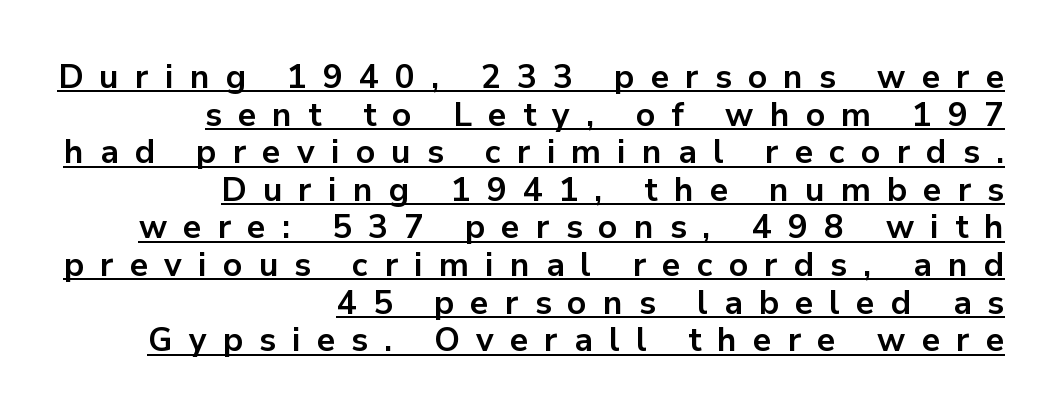
These lines stack with their right ends in a neat column. Every word sits above its own underline. If you measured baseline to baseline, you'd find a short distance. What weight is shown? A full bold with thick strokes.
